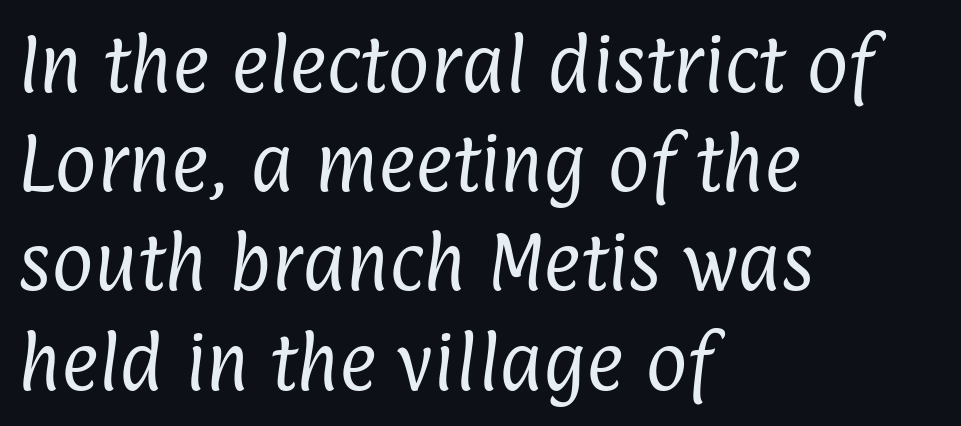
Q: Is the text bold? A: No.
Q: Is the typeface a serif or a sans-serif typeface? A: Sans-serif.
Q: Is the text underlined? A: No.
Q: How is the paragraph aligned? A: Left-aligned.
Q: Is the spacing between letters normal or unusually wide? A: Normal.
Q: Is the spacing between lines tight, normal or loose? A: Normal.
Q: Width (condensed, normal, or wide)? A: Condensed.
Q: Stroke contrast? A: Low.
Q: x-height? A: Medium.
Q: Monospaced? A: No.
